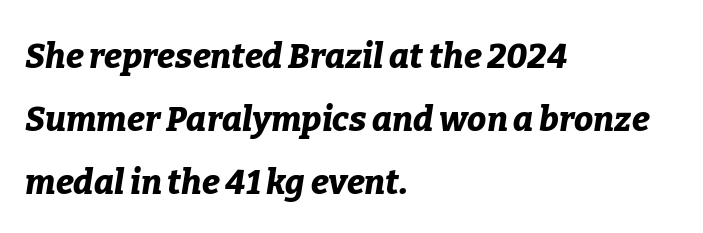
The image shows 34 px bold type, italic (leaning right); set left-aligned, line spacing 1.86x, normal letter spacing, not underlined; low stroke contrast and a medium x-height.
